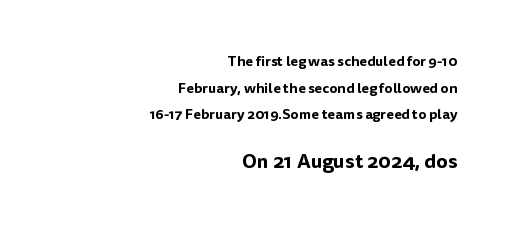
Reading down the column, the eye jumps a long way to each next line. Is there any slant? The stems are plumb. A clean baseline with only descenders dipping below it. The lines in this sample share a right terminus and differ only in where they begin. Honestly, the letter spacing is just normal — you wouldn't notice it. Whoever set this made the second block the dominant, larger element.
